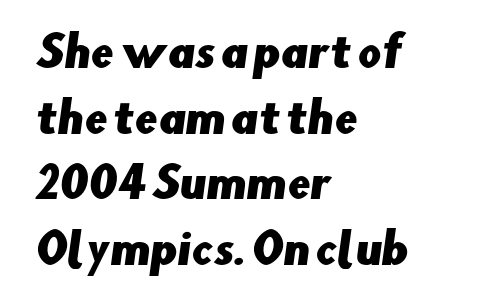
Is this a fixed-width face? No — the glyphs have proportional, varying widths. In terms of letterform style, serifs are entirely absent. Between one letter and the next there's only the usual sliver of space. A normal amount of white space separates one row of letters from the next. Words float on clear page, feet unadorned.
